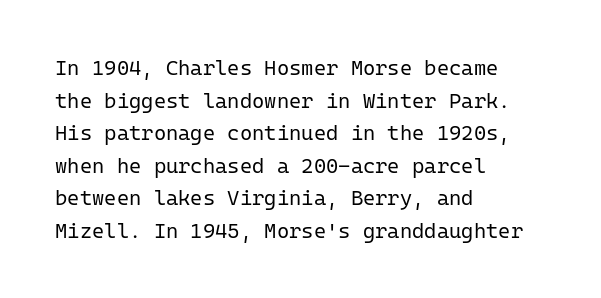
The axis of the letterforms is exactly vertical. Here the glyphs are tracked normally, forming tight word shapes. Descenders hang freely into open space. Line beginnings align vertically; line endings do not. The rows are spaced the way most documents space them.
